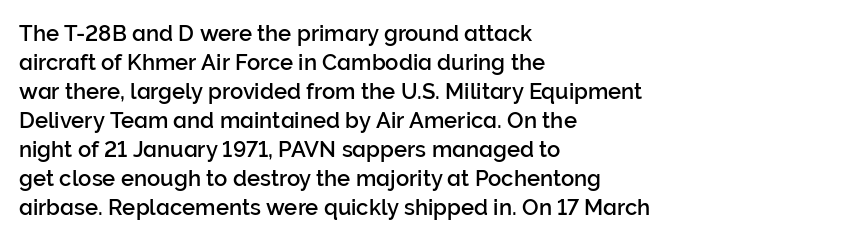
{"italic": "no", "underline": "no", "align": "left", "line_spacing": "normal", "line_spacing_ratio": 1.32, "letter_spacing": "normal", "letter_spacing_em": 0.0, "glyph_px": 22}
